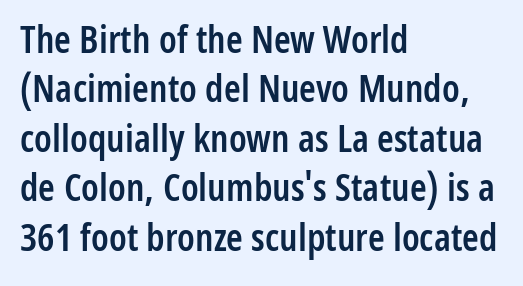
The image shows 38 px semibold, condensed sans-serif type, upright; set left-aligned, normal line spacing (1.3x), normal letter spacing, not underlined; low stroke contrast and a medium x-height.
